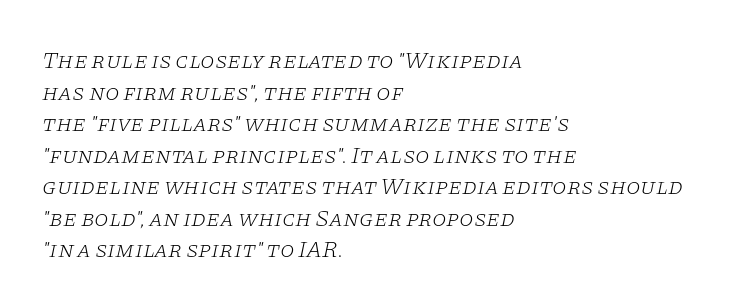
{"italic": "yes", "lean": "right", "slant_degrees": 11, "bold": "no", "underline": "no", "align": "left", "line_spacing": "normal", "line_spacing_ratio": 1.37, "letter_spacing": "normal", "letter_spacing_em": 0.0, "glyph_px": 23}
